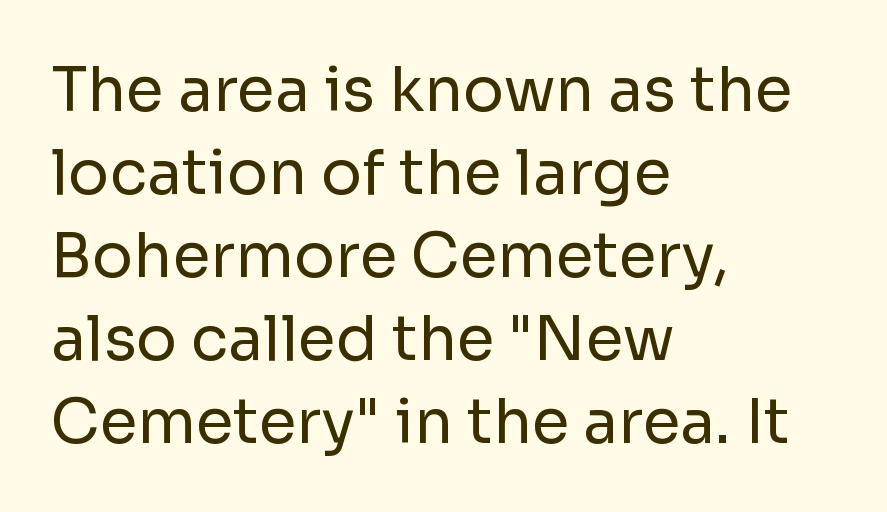
The passage shown has conventional tracking throughout. Vertical spacing — default. The axis of the letterforms is exactly vertical. Quick note: underline off. These lines are composed in type without serifs. The rag falls on the right side of this text block.
